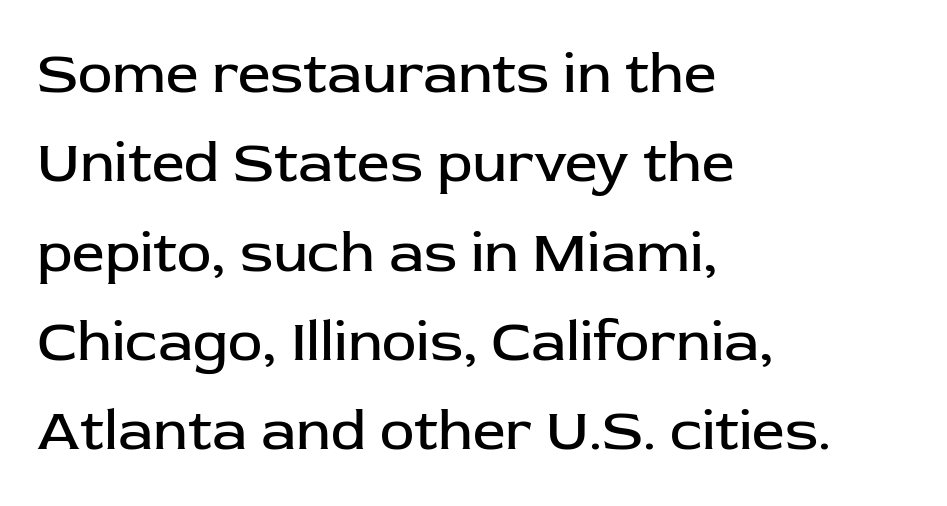
Q: Is the text bold? A: No.
Q: Is the text italic (slanted)? A: No, it is upright.
Q: Is the typeface a serif or a sans-serif typeface? A: Sans-serif.
Q: Is the text underlined? A: No.
Q: How is the paragraph aligned? A: Left-aligned.
Q: Is the spacing between letters normal or unusually wide? A: Normal.
Q: Is the spacing between lines tight, normal or loose? A: Normal.
Q: Width (condensed, normal, or wide)? A: Normal.
Q: Stroke contrast? A: Low.
Q: x-height? A: Medium.
Q: Monospaced? A: No.
